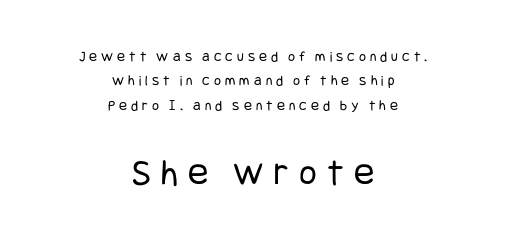
Note: smaller setting up top, larger setting below. This rendering uses center alignment, leaving both contours irregular but symmetric. The space directly below the letters is spotless. No italicization has been applied; the sample stays upright. No feet cap the strokes, marking this as sans-serif type.
